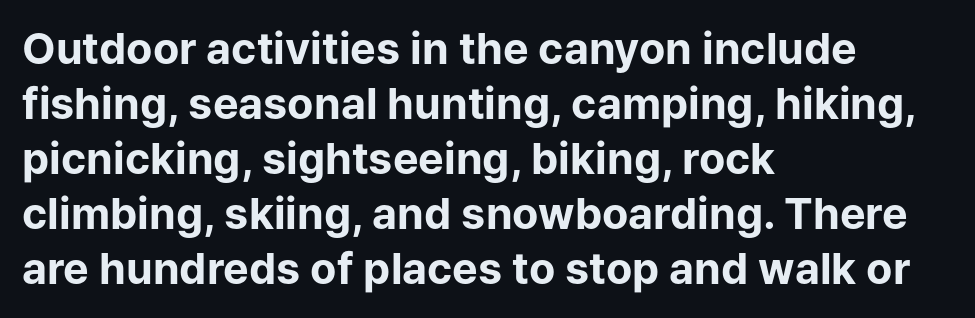
The image shows 43 px bold sans-serif type, upright; set left-aligned, normal line spacing (1.28x), normal letter spacing, not underlined; low stroke contrast and a medium x-height.
